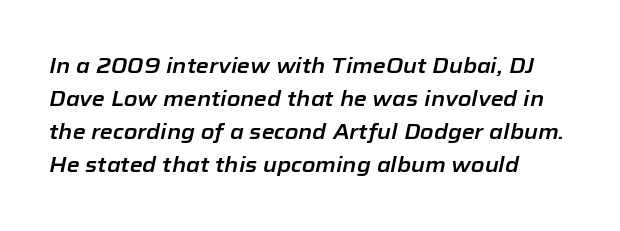
Is the type slanted? Yes — the strokes lean at a clear angle. Rule under the text: the space is simply empty. In terms of letterspacing, this is plain default setting. The rows are spaced the way most documents space them.
